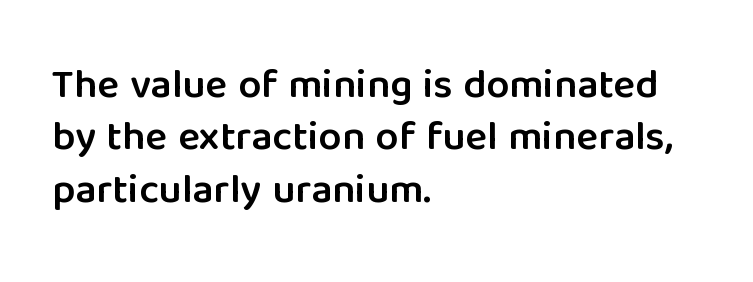
The rendering keeps characters at their native spacing. Compared with a centered layout, this one pins lines to the left instead. Upright lettering throughout. Check where the strokes stop: nothing finishes them off — pure sans. You could not count columns in this text — the font is proportionally spaced.
